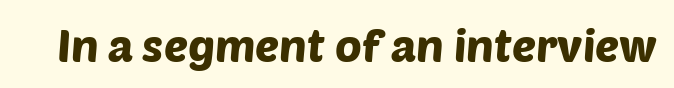
{"serif": "no", "width": "normal", "stroke_contrast": "low", "x_height": "large", "monospaced": "no", "underline": "no", "letter_spacing": "normal", "letter_spacing_em": 0.0, "glyph_px": 45}
